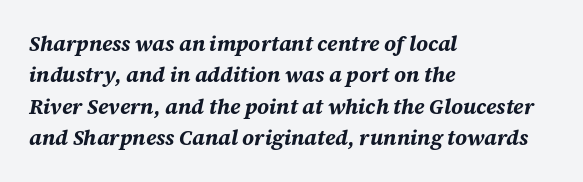
Q: Is the text bold? A: Yes.
Q: Is the text italic (slanted)? A: Yes, it leans right by about 12 degrees.
Q: Is the text underlined? A: No.
Q: How is the paragraph aligned? A: Left-aligned.
Q: Is the spacing between letters normal or unusually wide? A: Normal.
Q: Is the spacing between lines tight, normal or loose? A: Normal.
